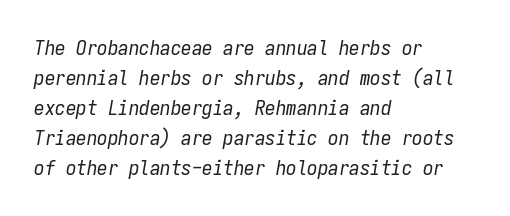
Weight: not bold — regular or lighter. Caption: standard tracking, unaltered. The font's italic variant was chosen for this text. Lines of text with bare space underneath.
